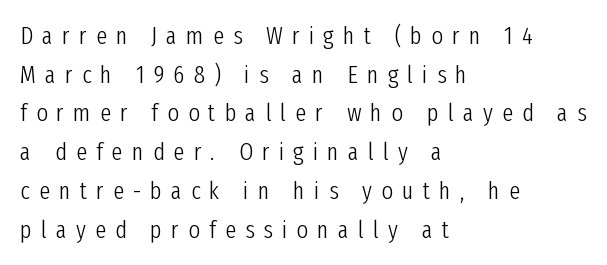
{"italic": "no", "bold": "no", "underline": "no", "align": "left", "line_spacing": "normal", "line_spacing_ratio": 1.55, "letter_spacing": "wide", "letter_spacing_em": 0.36, "glyph_px": 25}
